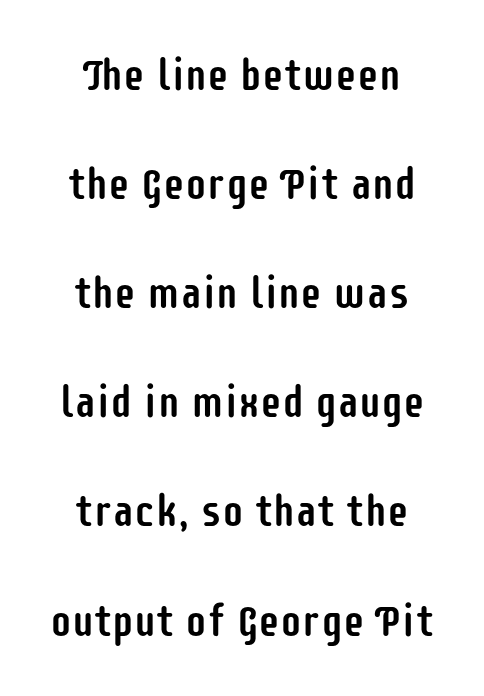
Upright lettering throughout. Stroke terminals: plain, sans-serif. You could not count columns in this text — the font is proportionally spaced. The specimen omits any rule beneath the text block's lines.
